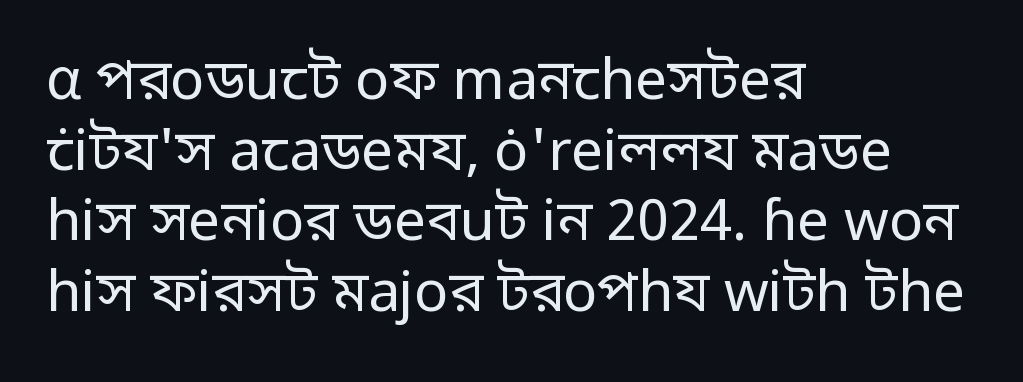
Stroke thickness stays within the range of a standard reading face or lighter. The lines in this sample share a left origin and differ only in where they stop. Words appear dense and cohesive because spacing is normal. The face used here is proportionally spaced, like ordinary book or web type. Grotesque or geometric, the face here clearly has no serifs.
